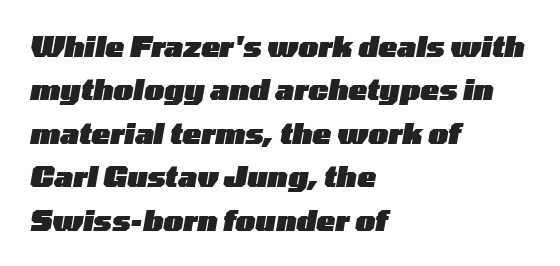
The rendering keeps characters at their native spacing. Rendered with sloped, italic letterforms. The foot of each line stays bare and open. The rendering uses a bold face; every stroke is thick and dark. Here the designer chose a conventional face with non-uniform glyph widths.
